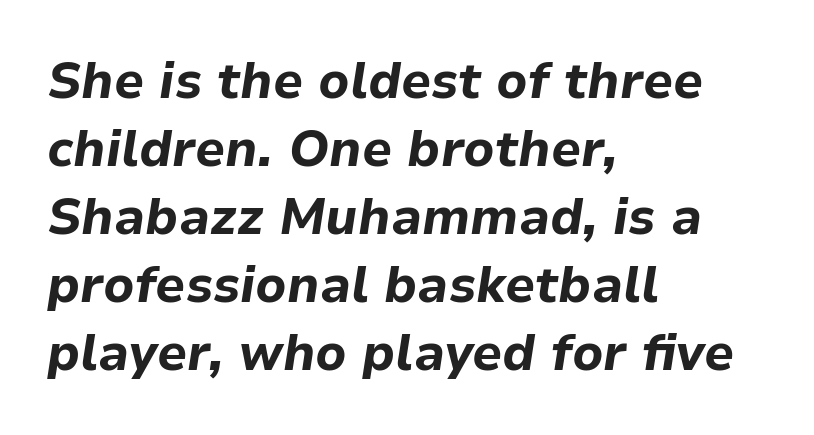
{"italic": "yes", "lean": "right", "slant_degrees": 9, "bold": "yes", "weight": "bold", "width": "normal", "stroke_contrast": "low", "x_height": "medium", "monospaced": "no", "underline": "no", "align": "left", "line_spacing": "normal", "line_spacing_ratio": 1.36, "letter_spacing": "normal", "letter_spacing_em": 0.0, "glyph_px": 50}
